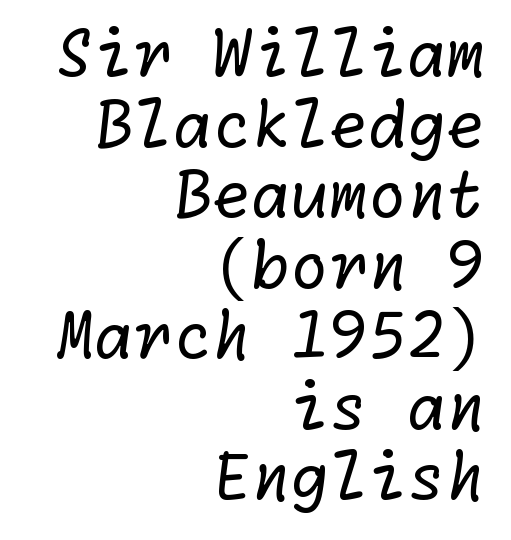
The image shows 63 px regular-weight sans-serif type; set right-aligned, tight line spacing (1.12x), normal letter spacing, not underlined; low stroke contrast and a medium x-height.
